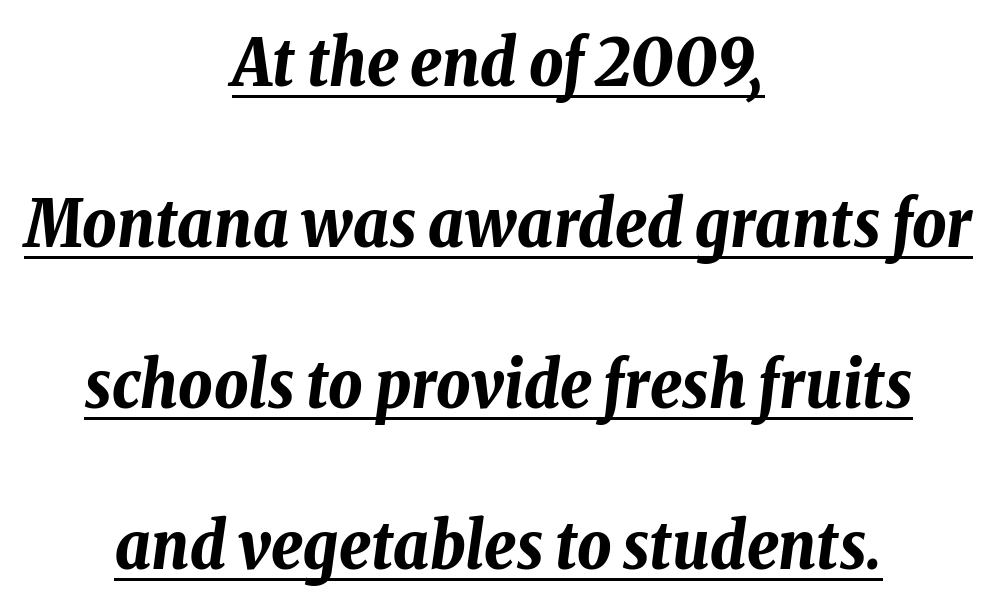
{"italic": "yes", "lean": "right", "slant_degrees": 8, "bold": "yes", "weight": "bold", "width": "condensed", "stroke_contrast": "low", "x_height": "medium", "monospaced": "no", "underline": "yes", "align": "center", "line_spacing": "loose", "line_spacing_ratio": 2.44, "letter_spacing": "normal", "letter_spacing_em": 0.0, "glyph_px": 66}
